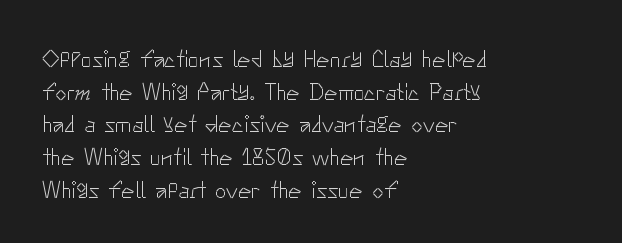
The image shows 23 px text type, upright; set left-aligned, normal line spacing (1.42x), normal letter spacing, not underlined.
